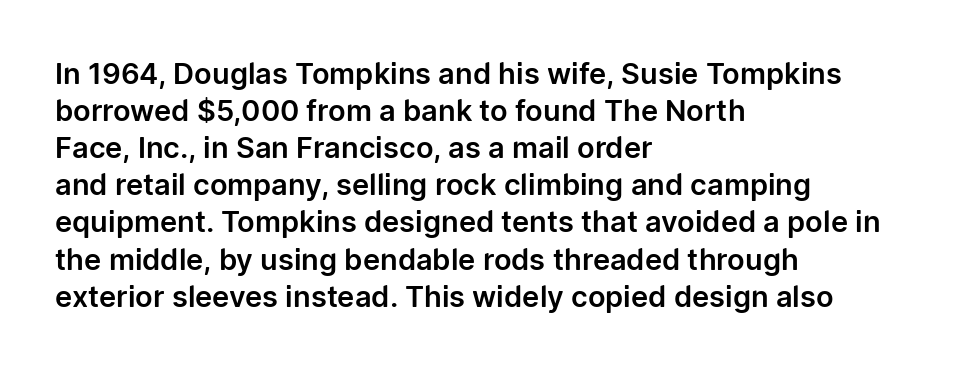
The image shows 29 px sans-serif type, upright; set left-aligned, normal line spacing (1.28x), normal letter spacing, not underlined; low stroke contrast and a medium x-height.
